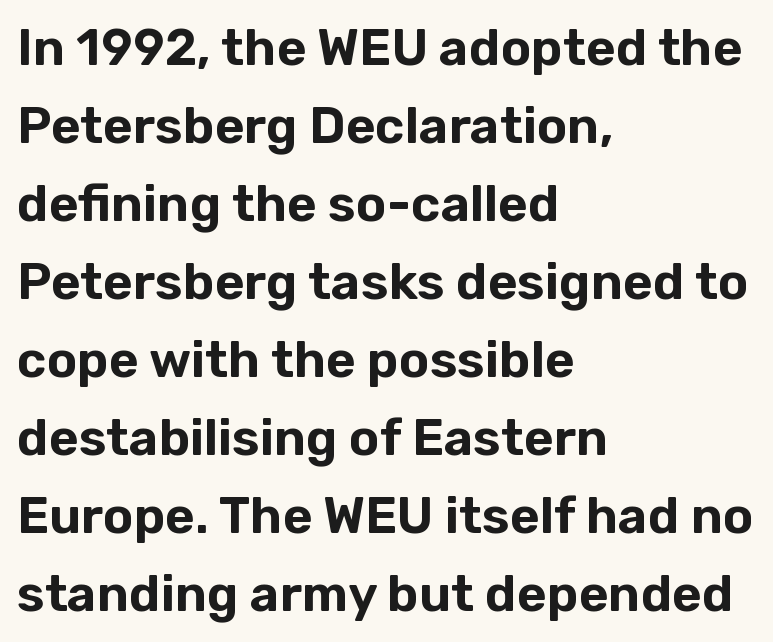
The image shows 51 px sans-serif type, upright; set left-aligned, normal line spacing (1.53x), normal letter spacing, not underlined; low stroke contrast and a medium x-height.
